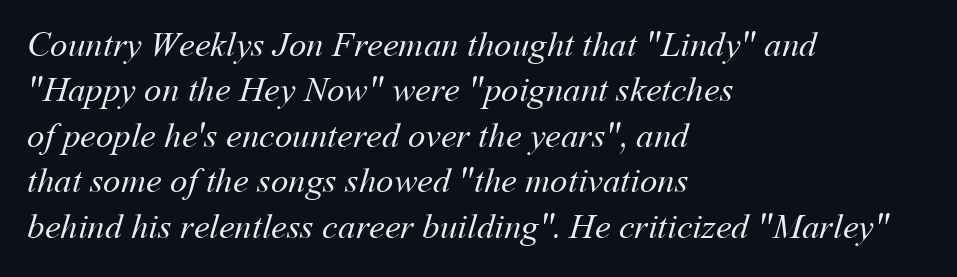
Letters rest on an invisible, unmarked baseline. These lines are rendered in a variable-pitch font. Casual observation: everything's shoved over to the left. A typesetter would call this leading conventional body-copy spacing.
